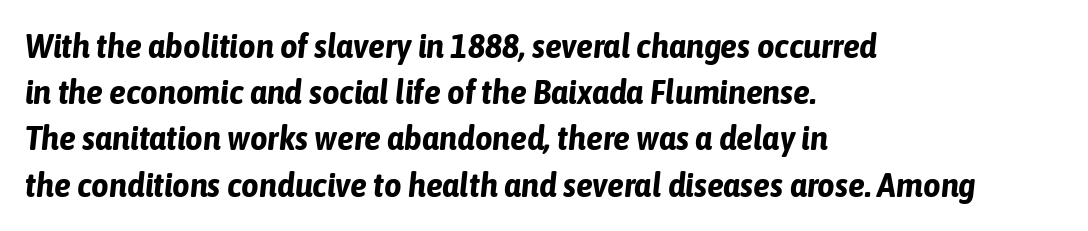
Q: Is the text bold? A: Yes.
Q: Is the text italic (slanted)? A: Yes, it leans right by about 6 degrees.
Q: Is the text underlined? A: No.
Q: How is the paragraph aligned? A: Left-aligned.
Q: Is the spacing between letters normal or unusually wide? A: Normal.
Q: Is the spacing between lines tight, normal or loose? A: Normal.
Q: Width (condensed, normal, or wide)? A: Condensed.
Q: Stroke contrast? A: Low.
Q: x-height? A: Medium.
Q: Monospaced? A: No.
